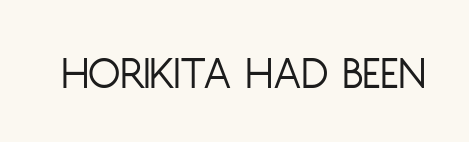
Q: Is the text bold? A: No.
Q: Is the text italic (slanted)? A: No, it is upright.
Q: Is the typeface a serif or a sans-serif typeface? A: Sans-serif.
Q: Is the text underlined? A: No.
Q: Is the spacing between letters normal or unusually wide? A: Normal.
Q: Width (condensed, normal, or wide)? A: Condensed.
Q: Stroke contrast? A: Low.
Q: x-height? A: Large.
Q: Monospaced? A: No.
